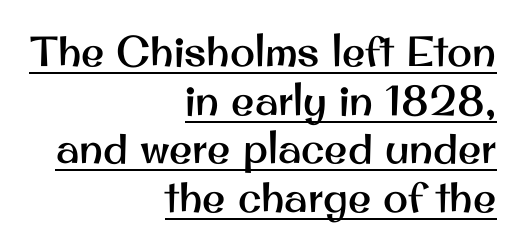
Q: Is the text italic (slanted)? A: No, it is upright.
Q: Is the typeface a serif or a sans-serif typeface? A: Sans-serif.
Q: Is the text underlined? A: Yes.
Q: How is the paragraph aligned? A: Right-aligned.
Q: Is the spacing between letters normal or unusually wide? A: Normal.
Q: Width (condensed, normal, or wide)? A: Normal.
Q: Stroke contrast? A: Medium.
Q: x-height? A: Small.
Q: Monospaced? A: No.
